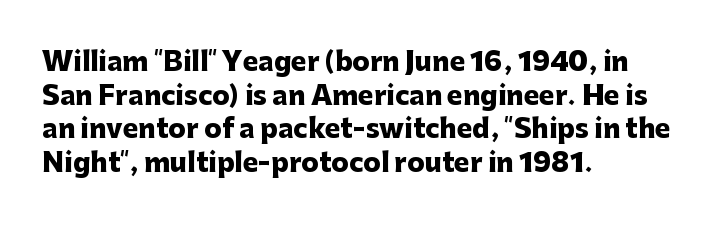
Q: Is the text bold? A: Yes.
Q: Is the text italic (slanted)? A: No, it is upright.
Q: Is the text underlined? A: No.
Q: How is the paragraph aligned? A: Left-aligned.
Q: Is the spacing between letters normal or unusually wide? A: Normal.
Q: Is the spacing between lines tight, normal or loose? A: Normal.
